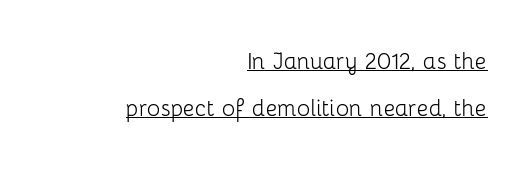
Typographically, this falls in the sans-serif category. The typography opts for an upright posture over an oblique one. Is this a fixed-width face? No — the glyphs have proportional, varying widths. Horizontally, the lines are justified to the trailing edge only. Heft: none added — not bold.
